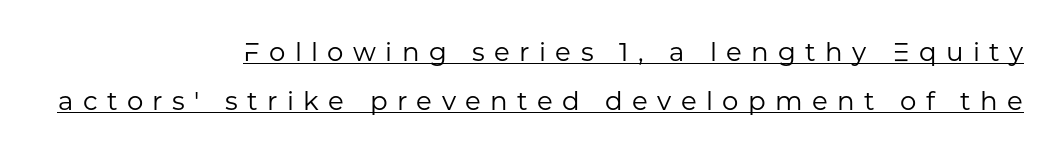
Q: Is the text bold? A: No.
Q: Is the text italic (slanted)? A: No, it is upright.
Q: Is the text underlined? A: Yes.
Q: How is the paragraph aligned? A: Right-aligned.
Q: Is the spacing between letters normal or unusually wide? A: Unusually wide.
